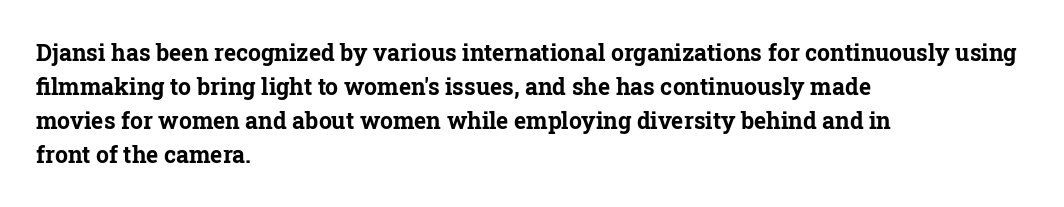
{"italic": "no", "bold": "yes", "underline": "no", "align": "left", "line_spacing": "normal", "line_spacing_ratio": 1.48, "letter_spacing": "normal", "letter_spacing_em": 0.0, "glyph_px": 23}
